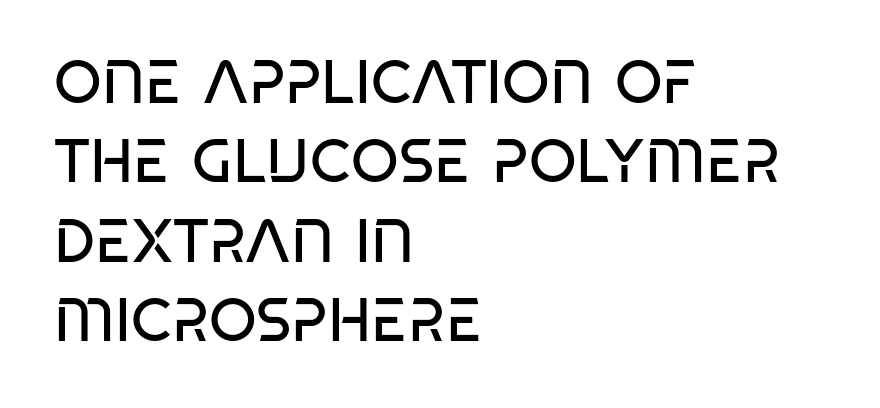
The image shows 61 px regular-weight, condensed sans-serif type; set left-aligned, normal line spacing (1.3x), normal letter spacing, not underlined; low stroke contrast and a large x-height.
